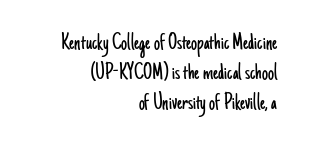
Q: Is the text bold? A: No.
Q: Is the text italic (slanted)? A: No, it is upright.
Q: Is the text underlined? A: No.
Q: How is the paragraph aligned? A: Right-aligned.
Q: Is the spacing between letters normal or unusually wide? A: Normal.
